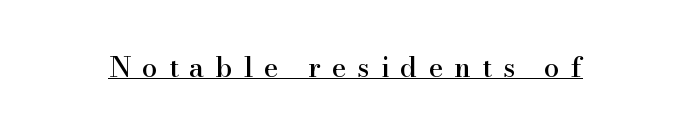
{"serif": "yes", "italic": "no", "width": "normal", "stroke_contrast": "high", "x_height": "small", "monospaced": "no", "underline": "yes", "letter_spacing": "wide", "letter_spacing_em": 0.39, "glyph_px": 28}
